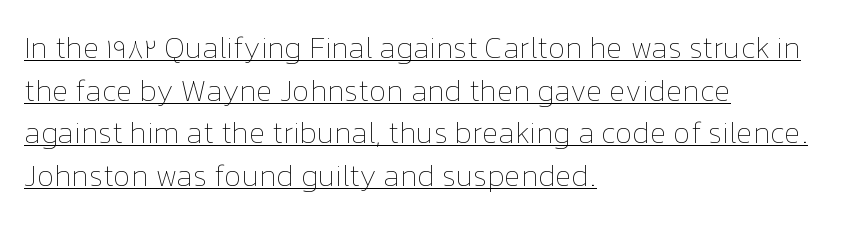
This is underlined copy, the kind a proofreader might mark for attention. Ink coverage per letter is moderate at most. This is the regular roman posture of the typeface. There is no visible air inserted between adjacent glyphs. Horizontal bands of white between lines are of average thickness. Spacing verdict: proportional, widths tailored to each character.
